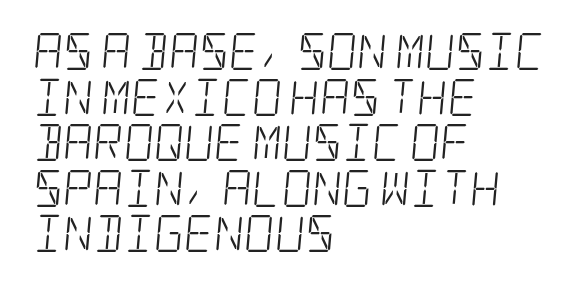
Q: Is the text bold? A: No.
Q: Is the typeface a serif or a sans-serif typeface? A: Serif.
Q: Is the text underlined? A: No.
Q: How is the paragraph aligned? A: Left-aligned.
Q: Is the spacing between letters normal or unusually wide? A: Normal.
Q: Width (condensed, normal, or wide)? A: Condensed.
Q: Stroke contrast? A: Low.
Q: x-height? A: Large.
